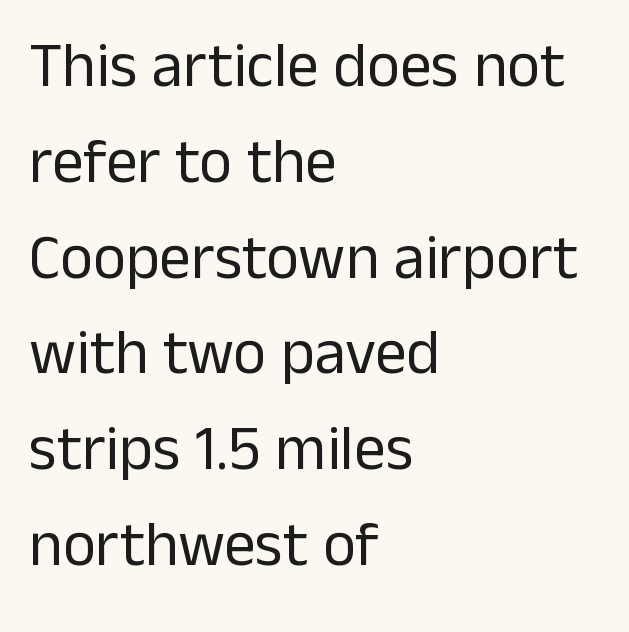
Q: Is the text bold? A: No.
Q: Is the text italic (slanted)? A: No, it is upright.
Q: Is the typeface a serif or a sans-serif typeface? A: Sans-serif.
Q: Is the text underlined? A: No.
Q: How is the paragraph aligned? A: Left-aligned.
Q: Is the spacing between letters normal or unusually wide? A: Normal.
Q: Is the spacing between lines tight, normal or loose? A: Normal.
Q: Width (condensed, normal, or wide)? A: Normal.
Q: Stroke contrast? A: Low.
Q: x-height? A: Medium.
Q: Monospaced? A: No.
